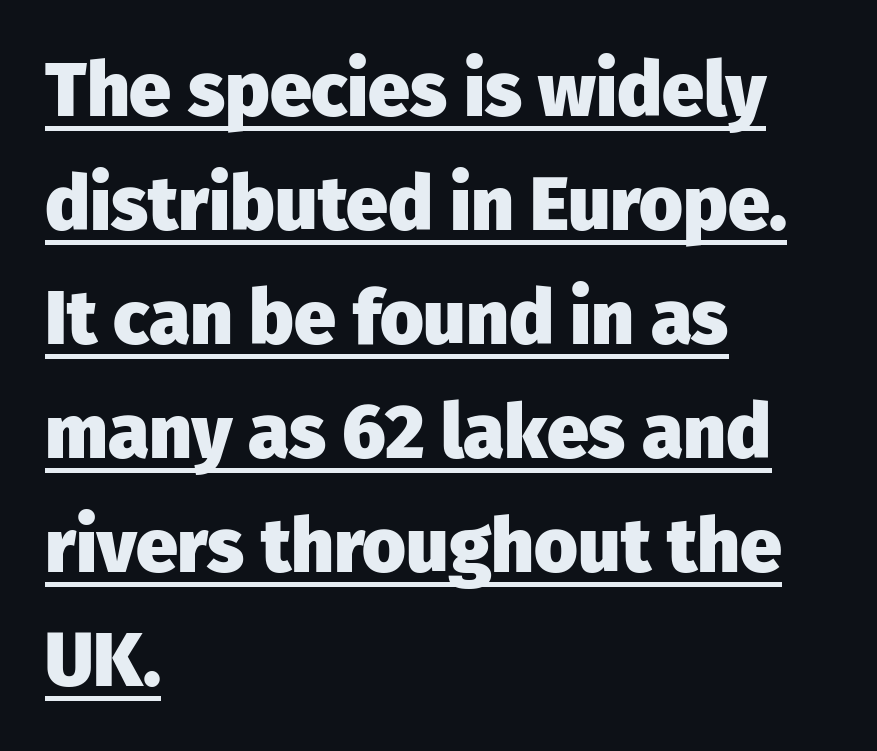
The image shows 75 px heavy sans-serif type, upright; set left-aligned, normal line spacing (1.52x), normal letter spacing, underlined; low stroke contrast and a medium x-height.
